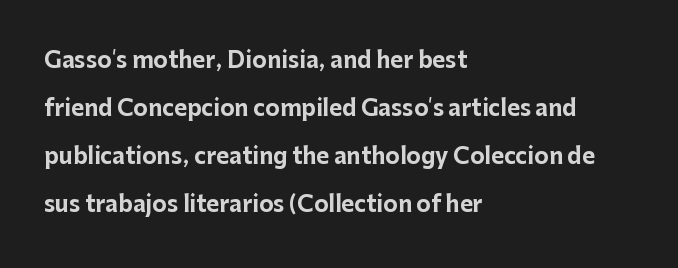
{"italic": "no", "bold": "yes", "underline": "no", "align": "left", "line_spacing": "loose", "line_spacing_ratio": 2.18, "letter_spacing": "normal", "letter_spacing_em": 0.0, "glyph_px": 22}
